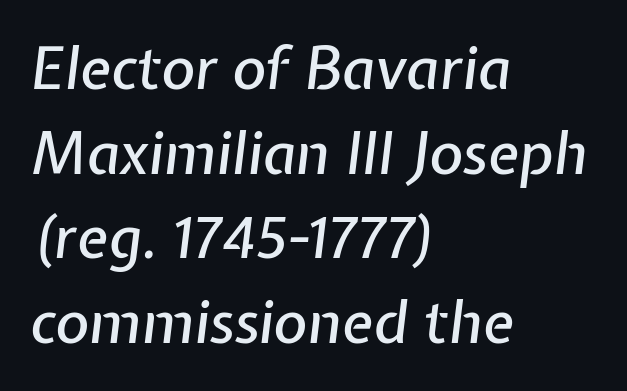
Note the varied advance widths — an 'i' is clearly narrower than an 'm'. Horizontal bands of white between lines are of average thickness. It's the slanting kind of type. Inter-character spacing is left at the font's built-in metrics. The specimen omits any rule beneath the text block's lines. Teacher's note: observe the even left margin — that is flush-left alignment.
